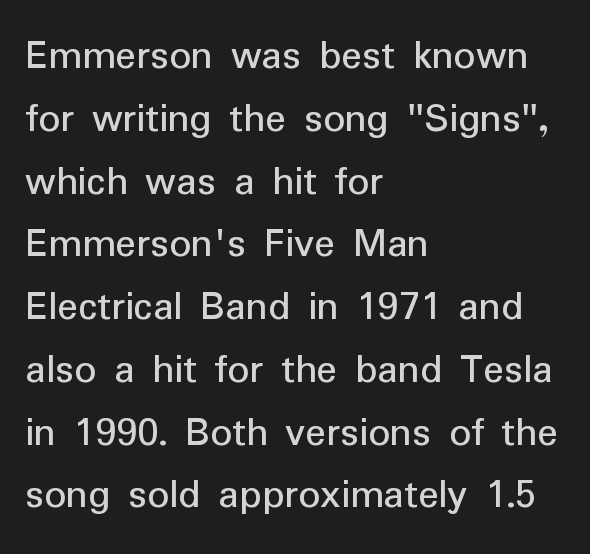
{"serif": "no", "italic": "no", "width": "normal", "stroke_contrast": "low", "x_height": "medium", "monospaced": "no", "underline": "no", "align": "left", "line_spacing": "normal", "line_spacing_ratio": 1.46, "letter_spacing": "normal", "letter_spacing_em": 0.0, "glyph_px": 43}
